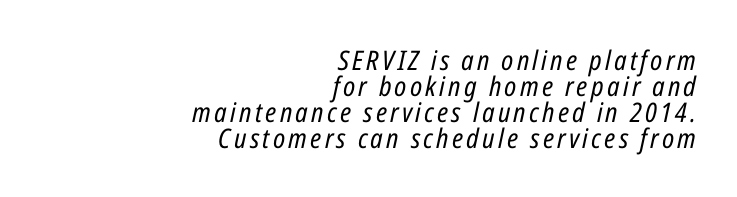
The image shows 27 px text type, italic (leaning right); set right-aligned, tight line spacing (0.96x), not underlined.
